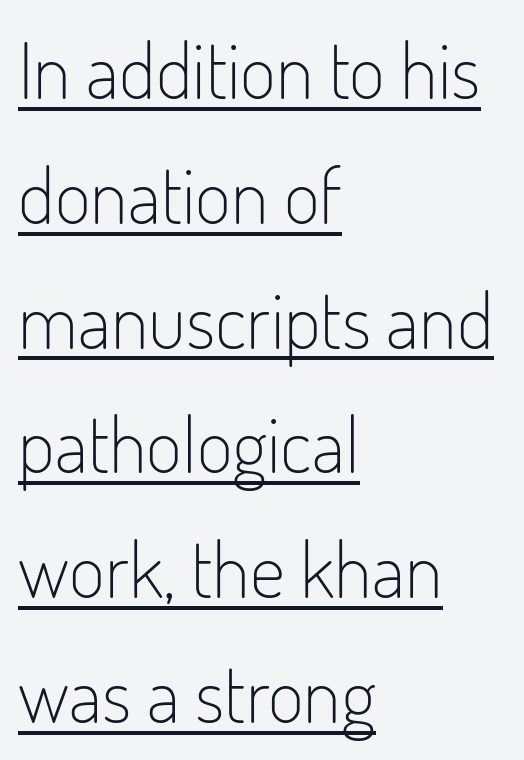
{"serif": "no", "italic": "no", "bold": "no", "weight": "light", "width": "condensed", "stroke_contrast": "low", "x_height": "small", "monospaced": "no", "underline": "yes", "align": "left", "line_spacing": "normal", "line_spacing_ratio": 1.6, "letter_spacing": "normal", "letter_spacing_em": 0.0, "glyph_px": 78}
